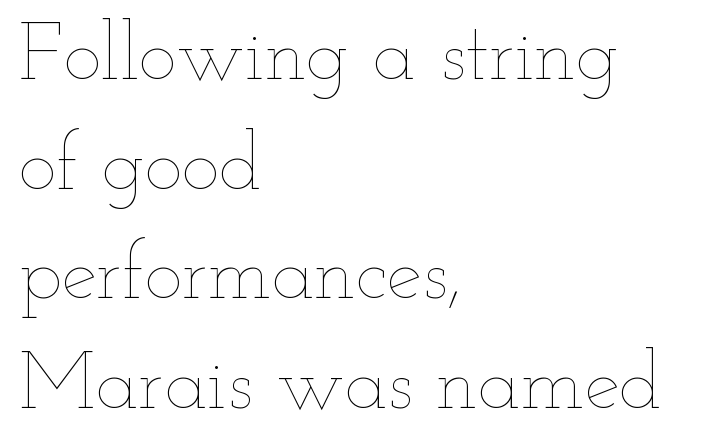
{"italic": "no", "bold": "no", "weight": "thin", "width": "wide", "stroke_contrast": "low", "x_height": "small", "monospaced": "no", "underline": "no", "align": "left", "line_spacing": "normal", "line_spacing_ratio": 1.37, "letter_spacing": "normal", "letter_spacing_em": 0.0, "glyph_px": 80}
